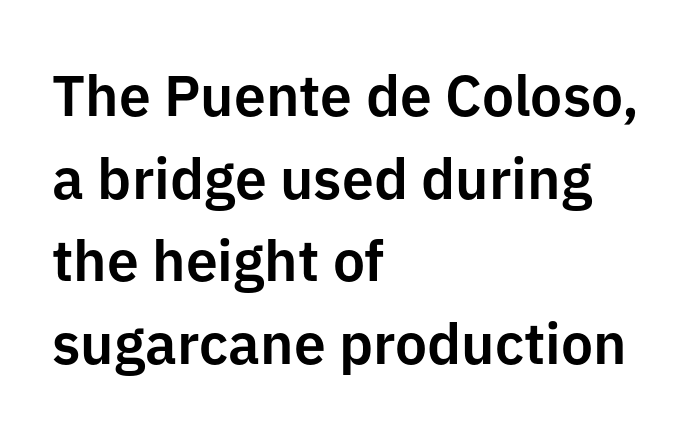
{"serif": "no", "italic": "no", "width": "normal", "stroke_contrast": "low", "x_height": "medium", "monospaced": "no", "underline": "no", "align": "left", "line_spacing": "normal", "line_spacing_ratio": 1.45, "letter_spacing": "normal", "letter_spacing_em": 0.0, "glyph_px": 57}
